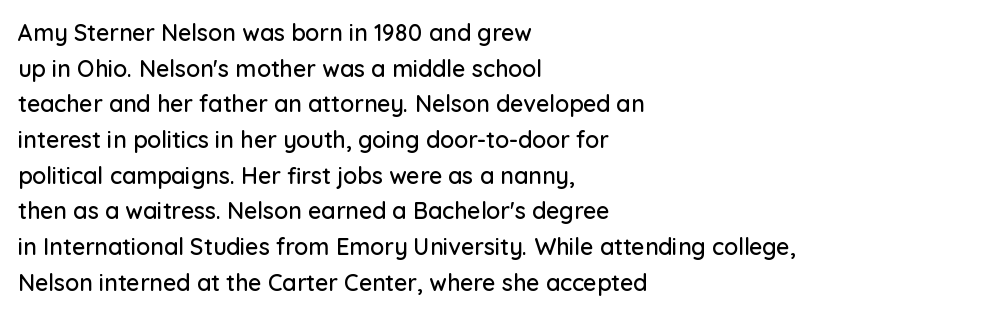
Every row of glyphs begins at an identical x-position on the left. The passage shown has conventional tracking throughout. A typesetter would mark this as roman, not italic. Letters rest on an invisible, unmarked baseline. In terms of leading, this rendering sits right in the middle.
